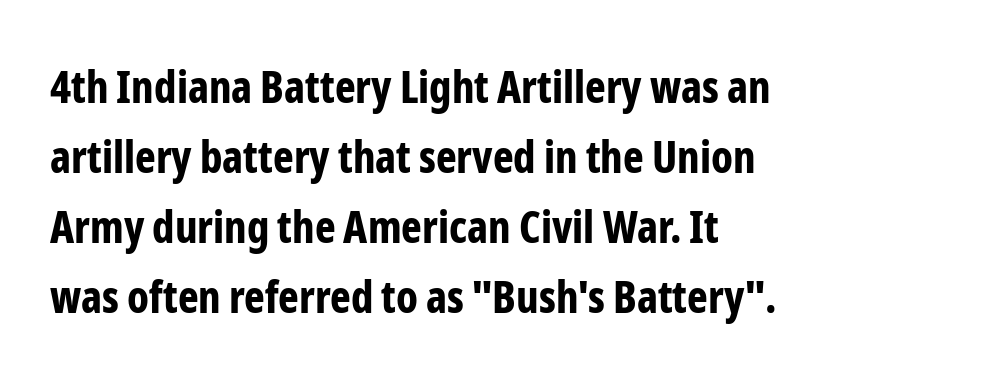
Q: Is the text bold? A: Yes.
Q: Is the text italic (slanted)? A: No, it is upright.
Q: Is the typeface a serif or a sans-serif typeface? A: Sans-serif.
Q: Is the text underlined? A: No.
Q: How is the paragraph aligned? A: Left-aligned.
Q: Is the spacing between letters normal or unusually wide? A: Normal.
Q: Is the spacing between lines tight, normal or loose? A: Normal.
Q: Width (condensed, normal, or wide)? A: Condensed.
Q: Stroke contrast? A: Low.
Q: x-height? A: Medium.
Q: Monospaced? A: No.
